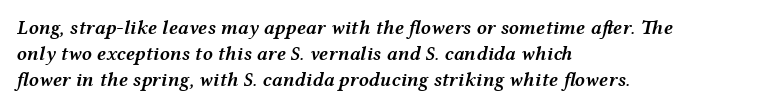
{"italic": "yes", "lean": "right", "slant_degrees": 12, "bold": "semi", "underline": "no", "align": "left", "line_spacing": "normal", "line_spacing_ratio": 1.31, "letter_spacing": "normal", "letter_spacing_em": 0.0, "glyph_px": 20}
